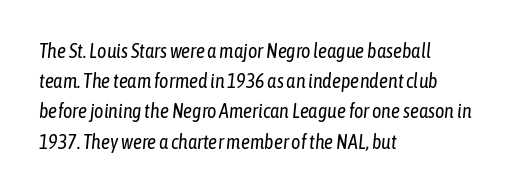
Q: Is the text bold? A: No.
Q: Is the text italic (slanted)? A: Yes, it leans right by about 6 degrees.
Q: Is the text underlined? A: No.
Q: How is the paragraph aligned? A: Left-aligned.
Q: Is the spacing between letters normal or unusually wide? A: Normal.
Q: Is the spacing between lines tight, normal or loose? A: Normal.
